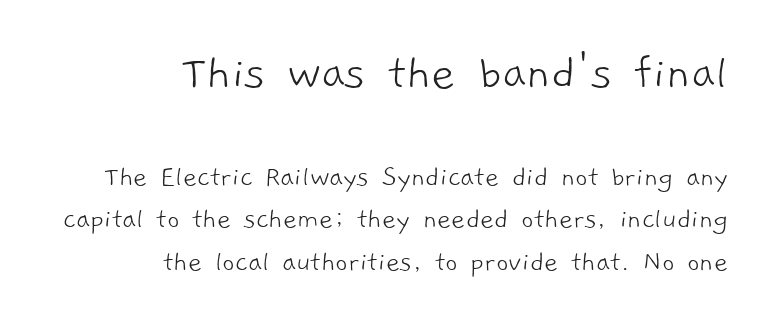
Q: Is the text bold? A: No.
Q: Is the typeface a serif or a sans-serif typeface? A: Sans-serif.
Q: Is the text underlined? A: No.
Q: How is the paragraph aligned? A: Right-aligned.
Q: Is the spacing between letters normal or unusually wide? A: Normal.
Q: Is the spacing between lines tight, normal or loose? A: Normal.
Q: Which block of text is set in a larger size, the first (top) or the second (bottom)? A: The first (top) one.
Q: Width (condensed, normal, or wide)? A: Normal.
Q: Stroke contrast? A: Low.
Q: x-height? A: Medium.
Q: Monospaced? A: No.
